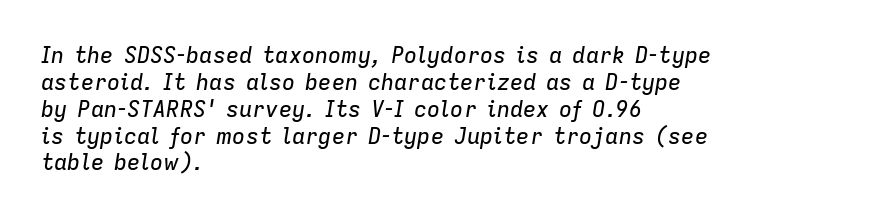
Characters are canted at an angle relative to the baseline's perpendicular. Typeset ragged right — the left edge is the straight one. Between one letter and the next there's only the usual sliver of space. The specimen omits any rule beneath the text block's lines.
